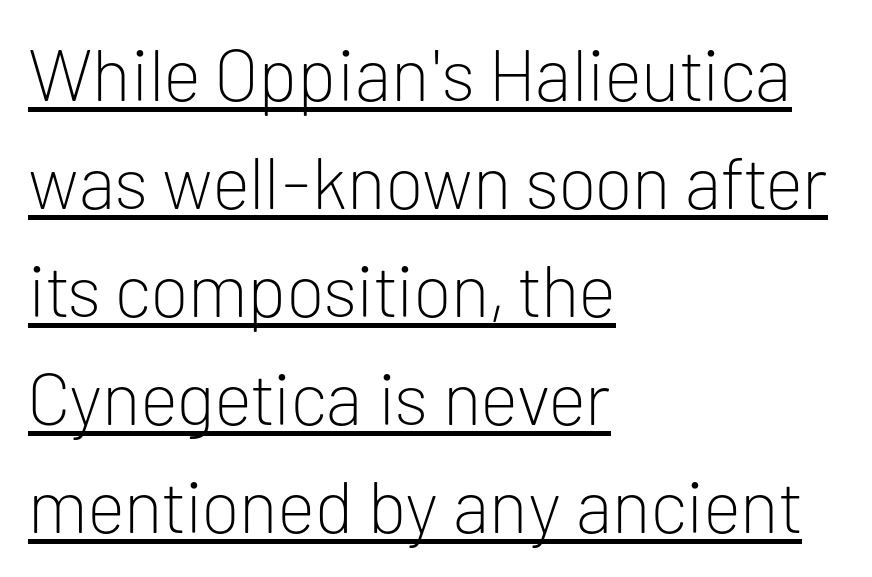
The passage shown is not bold in any degree. Is this a fixed-width face? No — the glyphs have proportional, varying widths. The glyphs are accompanied by a horizontal stroke just below them. Style check: upright. A normal amount of white space separates one row of letters from the next. Short and long lines alike share a common starting point at left.
